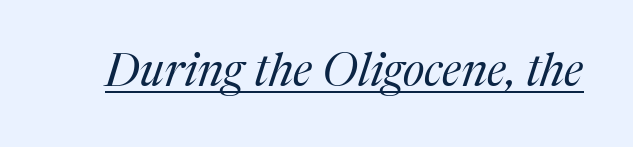
A typesetter would mark this as italic. Proportional: the letters do not fall into vertical columns. Look at the bottom of the vertical strokes: they flare into serifs here. Short note: letters normally spaced.
